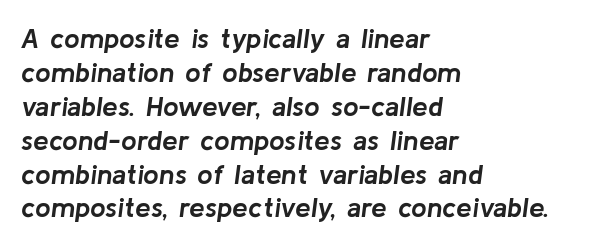
The image shows 28 px semibold type, italic (leaning right); set left-aligned, line spacing 1.21x, normal letter spacing, not underlined; low stroke contrast and a medium x-height.
